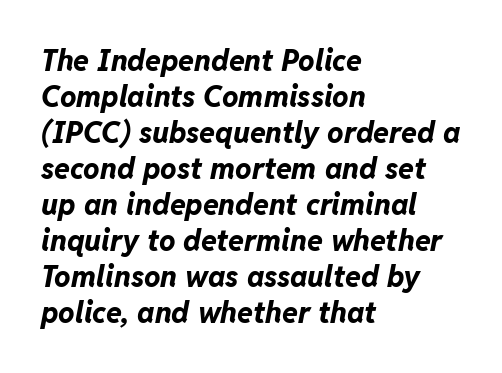
{"italic": "yes", "lean": "right", "slant_degrees": 11, "bold": "yes", "weight": "bold", "width": "normal", "stroke_contrast": "low", "x_height": "medium", "monospaced": "no", "underline": "no", "align": "left", "line_spacing_ratio": 1.24, "letter_spacing": "normal", "letter_spacing_em": 0.0, "glyph_px": 29}
